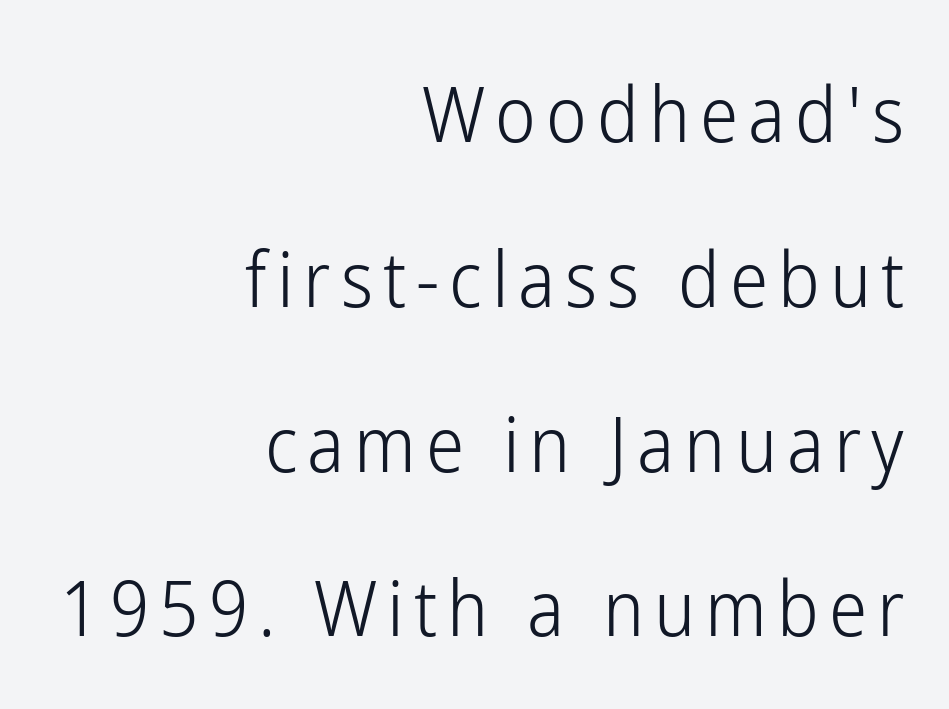
Q: Is the text bold? A: No.
Q: Is the text italic (slanted)? A: No, it is upright.
Q: Is the typeface a serif or a sans-serif typeface? A: Sans-serif.
Q: Is the text underlined? A: No.
Q: How is the paragraph aligned? A: Right-aligned.
Q: Is the spacing between lines tight, normal or loose? A: Loose.
Q: Width (condensed, normal, or wide)? A: Condensed.
Q: Stroke contrast? A: Low.
Q: x-height? A: Medium.
Q: Monospaced? A: No.
